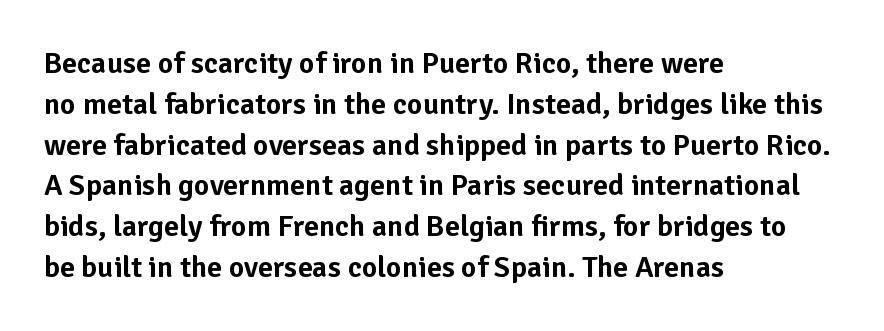
Q: Is the text italic (slanted)? A: No, it is upright.
Q: Is the typeface a serif or a sans-serif typeface? A: Sans-serif.
Q: Is the text underlined? A: No.
Q: How is the paragraph aligned? A: Left-aligned.
Q: Is the spacing between letters normal or unusually wide? A: Normal.
Q: Is the spacing between lines tight, normal or loose? A: Normal.
Q: Width (condensed, normal, or wide)? A: Normal.
Q: Stroke contrast? A: Low.
Q: x-height? A: Medium.
Q: Monospaced? A: No.
